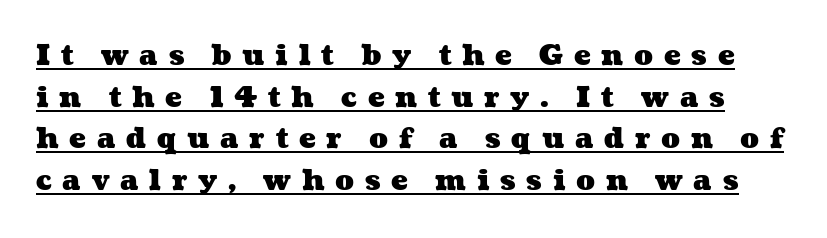
The image shows 28 px heavy, wide type; set normal line spacing (1.49x), unusually wide letter spacing (+0.38 em), underlined; medium stroke contrast and a medium x-height.
